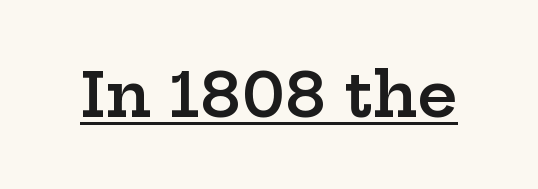
The image shows 62 px semibold, wide serif type, upright; set normal letter spacing, underlined; low stroke contrast and a medium x-height.
